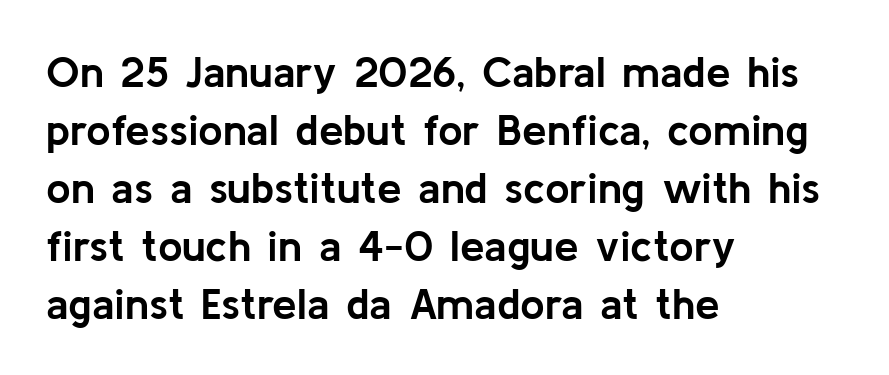
{"serif": "no", "italic": "no", "bold": "yes", "weight": "semibold", "width": "normal", "stroke_contrast": "low", "x_height": "medium", "monospaced": "no", "underline": "no", "align": "left", "line_spacing": "normal", "line_spacing_ratio": 1.32, "letter_spacing": "normal", "letter_spacing_em": 0.0, "glyph_px": 44}
